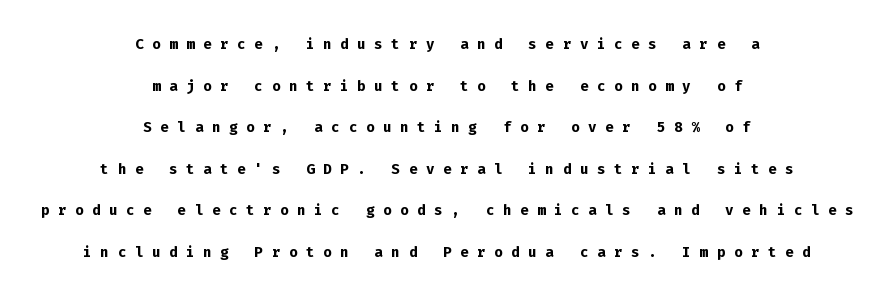
Q: Is the text bold? A: Yes.
Q: Is the text italic (slanted)? A: No, it is upright.
Q: Is the text underlined? A: No.
Q: How is the paragraph aligned? A: Centered.
Q: Is the spacing between letters normal or unusually wide? A: Unusually wide.
Q: Is the spacing between lines tight, normal or loose? A: Loose.
